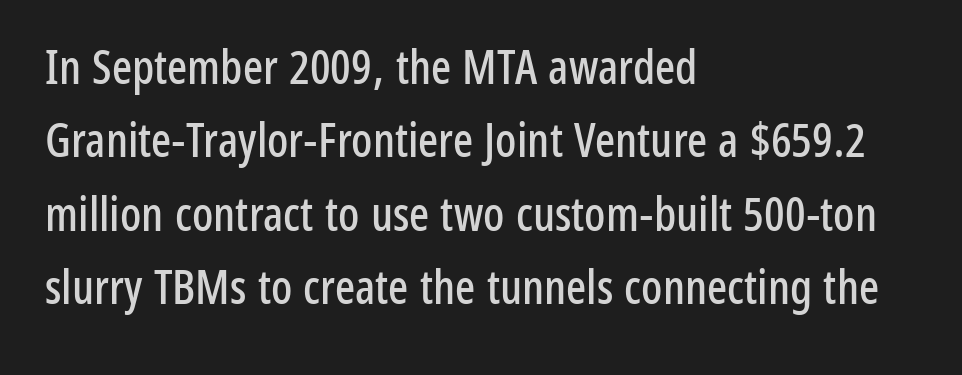
Q: Is the text italic (slanted)? A: No, it is upright.
Q: Is the typeface a serif or a sans-serif typeface? A: Sans-serif.
Q: Is the text underlined? A: No.
Q: How is the paragraph aligned? A: Left-aligned.
Q: Is the spacing between letters normal or unusually wide? A: Normal.
Q: Is the spacing between lines tight, normal or loose? A: Normal.
Q: Width (condensed, normal, or wide)? A: Condensed.
Q: Stroke contrast? A: Low.
Q: x-height? A: Medium.
Q: Monospaced? A: No.
